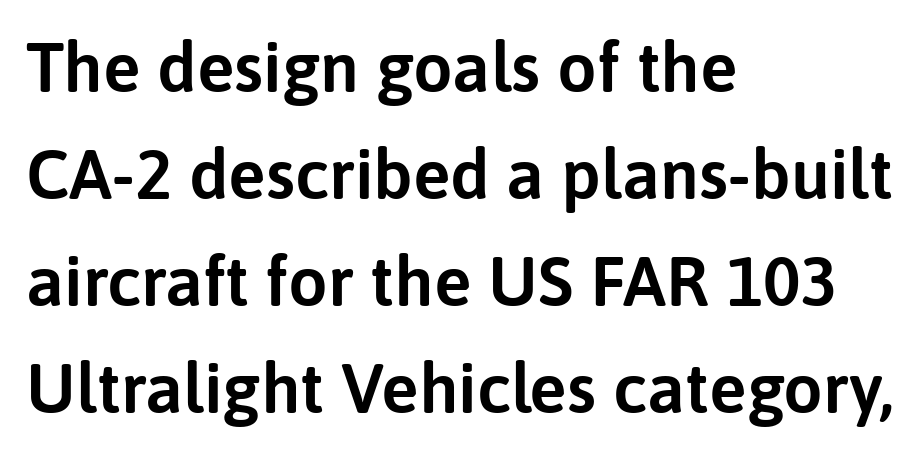
The image shows 70 px sans-serif type, upright; set left-aligned, normal line spacing (1.53x), normal letter spacing, not underlined; low stroke contrast and a medium x-height.
